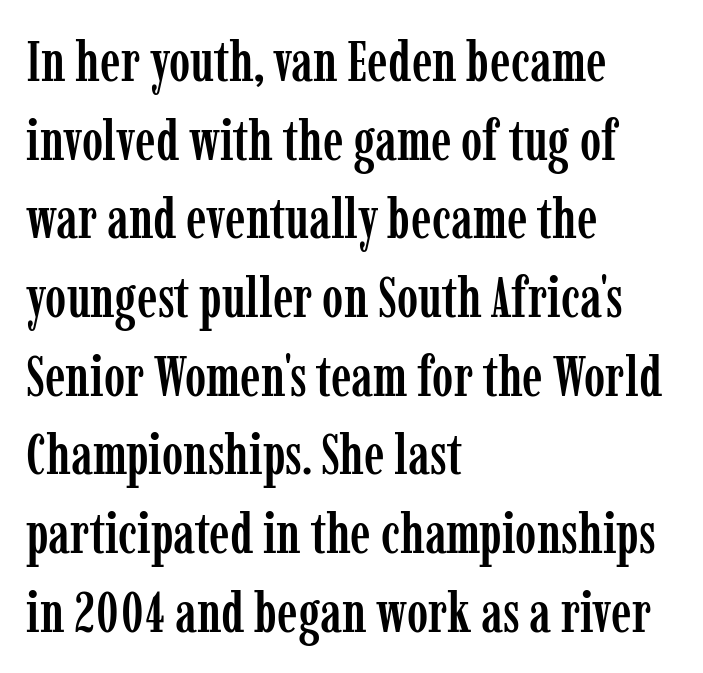
This sample keeps an unexceptional amount of space between lines. Short and long lines alike share a common starting point at left. Varying glyph widths throughout — classic text-font behaviour. In terms of letterform style, serifs are clearly present. This is roman type, the default non-slanted kind. The gaps between neighbouring characters are ordinary and unremarkable.
